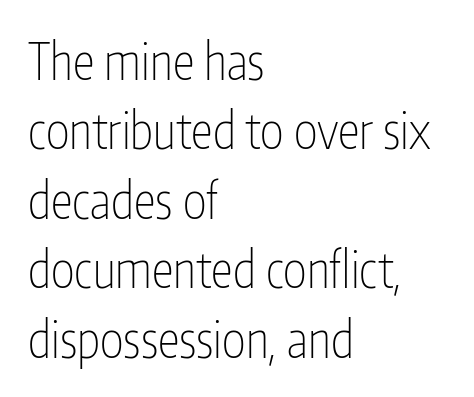
Default kerning and tracking; the words read as compact shapes. Unlike a traditional serif, this face leaves its strokes unadorned. Baseline-to-baseline distance is the conventional proportion of letter height. It's the straight-up-and-down kind of type.
